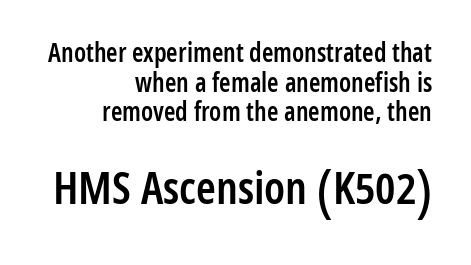
The image shows 45 px semibold, condensed sans-serif type, upright; set right-aligned, tight line spacing (1.14x), normal letter spacing, not underlined; the second (bottom) block is 1.73x larger; low stroke contrast and a medium x-height.
